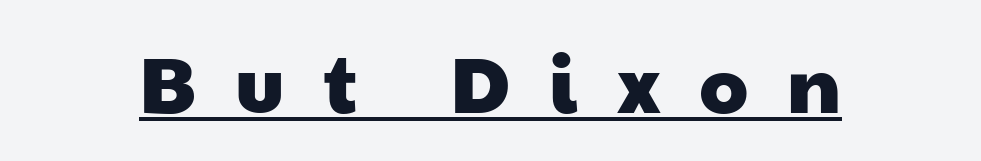
Q: Is the typeface a serif or a sans-serif typeface? A: Sans-serif.
Q: Is the text underlined? A: Yes.
Q: Is the spacing between letters normal or unusually wide? A: Unusually wide.
Q: Width (condensed, normal, or wide)? A: Wide.
Q: Stroke contrast? A: Low.
Q: x-height? A: Medium.
Q: Monospaced? A: No.
